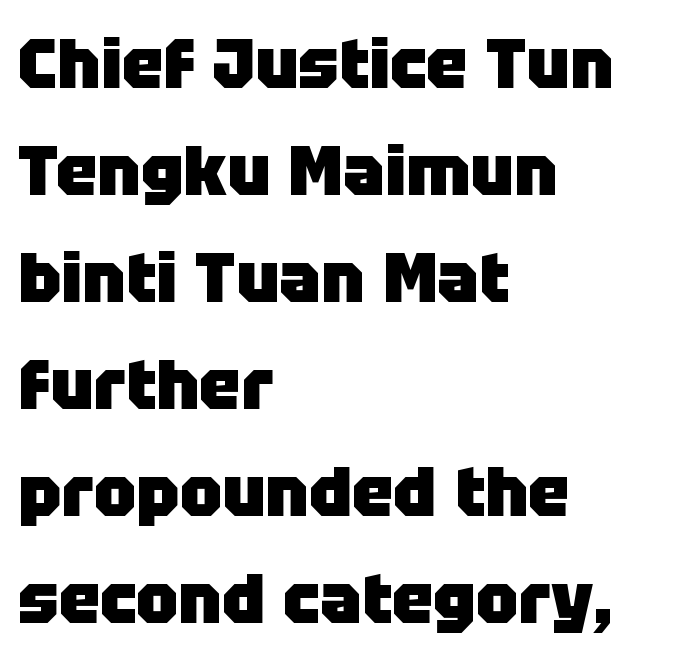
This block has exactly the height ordinary leading produces. A bare baseline throughout the passage. Honestly, the letter spacing is just normal — you wouldn't notice it. Character widths vary here, with narrow letters taking less room than wide ones. Every stem runs plumb, perpendicular to the baseline.
